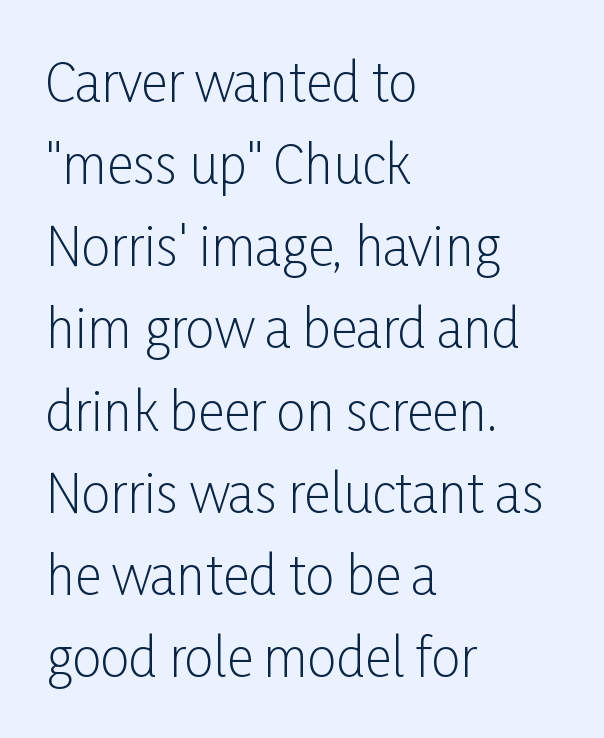
The image shows 52 px light, condensed sans-serif type, upright; set left-aligned, normal line spacing (1.58x), normal letter spacing, not underlined; low stroke contrast and a medium x-height.
